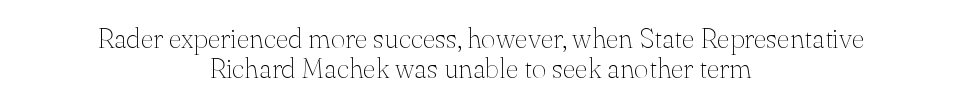
The image shows 28 px thin serif type, upright; set centered, tight line spacing (1.08x), normal letter spacing, not underlined; medium stroke contrast and a small x-height.
